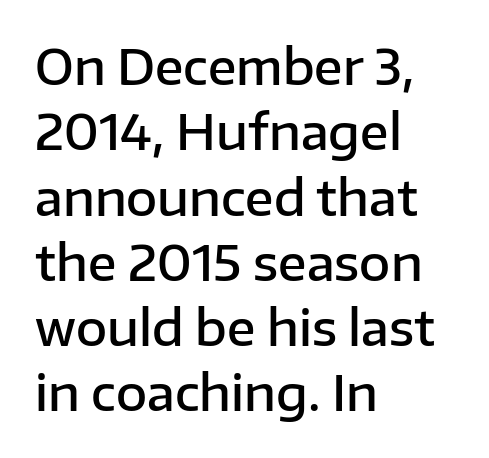
How are the letters spaced? Ordinarily, with no added tracking. It's the straight-up-and-down kind of type. Spacing verdict: proportional, widths tailored to each character. Bare-footed words on every line. These lines are set flush left with a ragged right edge.
